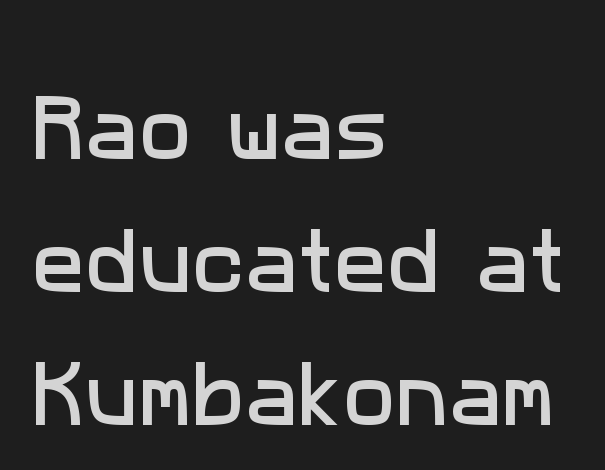
The face used here is rendered with its standard letterfit. This sample has the flowing, uneven cadence of proportional lettering. The glyphs in this specimen are sans serif. These lines stack with their left ends in a neat column. Each row of text sits above clean, open space.
